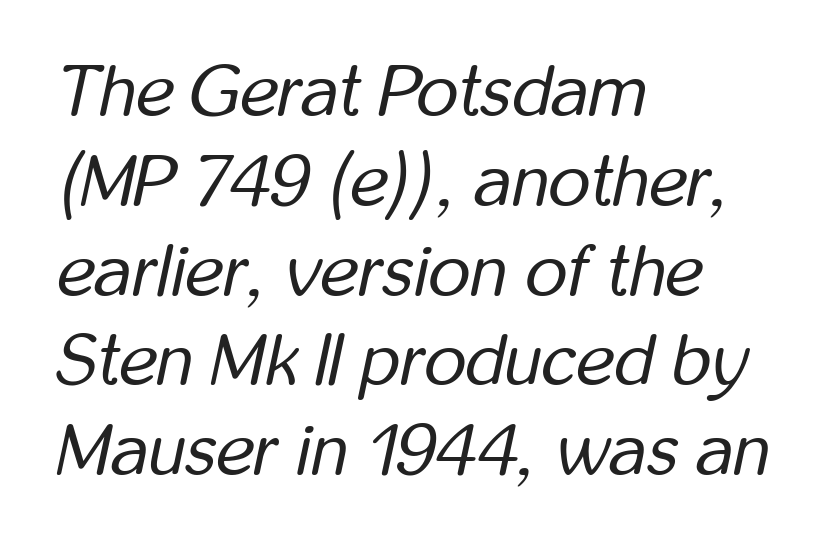
The image shows 73 px regular-weight, condensed type, italic (leaning right); set left-aligned, line spacing 1.23x, normal letter spacing, not underlined; low stroke contrast and a medium x-height.
